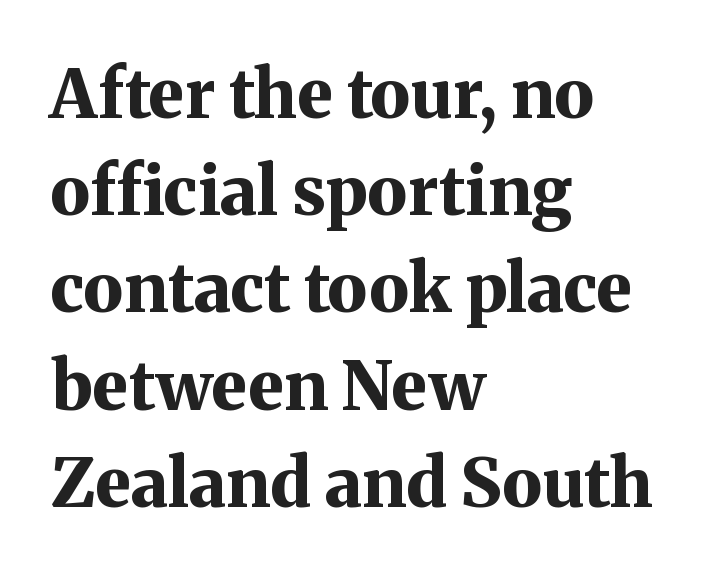
Are there feet on the stems? There are — it's a serif. The designer left line spacing at the default. The passage shown is typed in a proportional face where columns would drift. Clear beneath every line of the passage. Nobody touched the tracking dial on this one. A student would call this left alignment; a typographer would say flush left, rag right.
